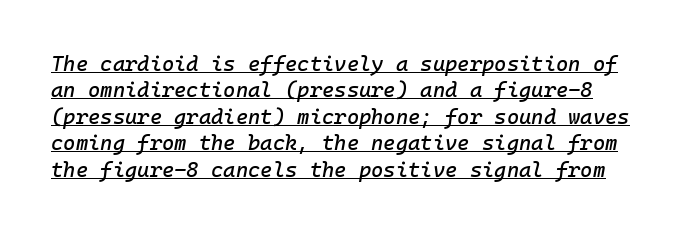
Q: Is the text italic (slanted)? A: Yes, it leans right by about 10 degrees.
Q: Is the text underlined? A: Yes.
Q: Is the spacing between letters normal or unusually wide? A: Normal.
Q: Is the spacing between lines tight, normal or loose? A: Normal.
